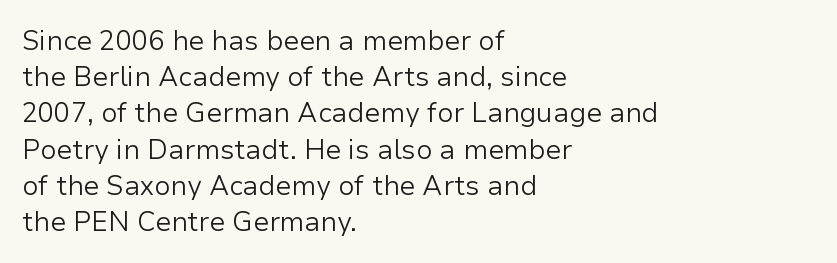
{"italic": "no", "bold": "no", "underline": "no", "align": "left", "line_spacing": "normal", "line_spacing_ratio": 1.34, "letter_spacing": "normal", "letter_spacing_em": 0.0, "glyph_px": 27}
